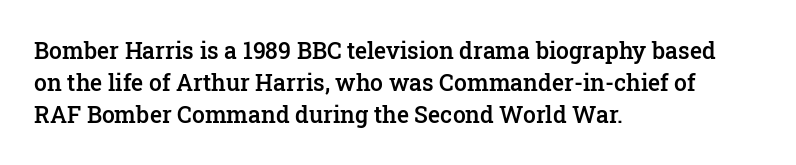
Q: Is the text bold? A: Semi-bold.
Q: Is the text italic (slanted)? A: No, it is upright.
Q: Is the text underlined? A: No.
Q: How is the paragraph aligned? A: Left-aligned.
Q: Is the spacing between letters normal or unusually wide? A: Normal.
Q: Is the spacing between lines tight, normal or loose? A: Normal.
